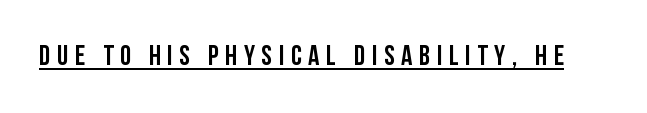
The image shows 28 px condensed sans-serif type, upright; set unusually wide letter spacing (+0.24 em), underlined; low stroke contrast and a large x-height.
